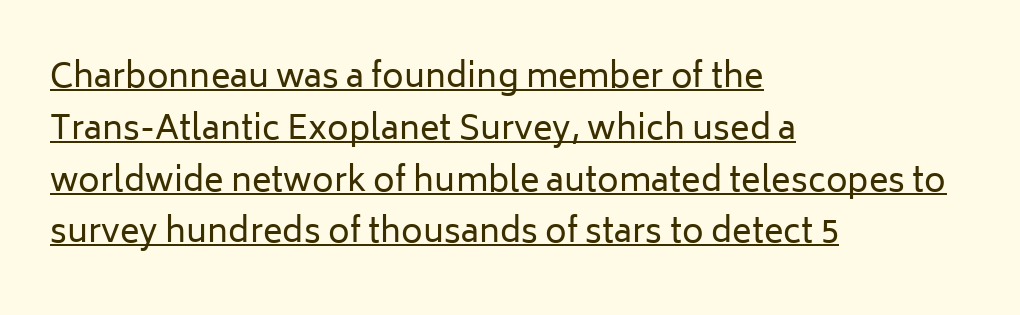
Q: Is the text bold? A: No.
Q: Is the text italic (slanted)? A: No, it is upright.
Q: Is the typeface a serif or a sans-serif typeface? A: Sans-serif.
Q: Is the text underlined? A: Yes.
Q: How is the paragraph aligned? A: Left-aligned.
Q: Is the spacing between letters normal or unusually wide? A: Normal.
Q: Is the spacing between lines tight, normal or loose? A: Normal.
Q: Width (condensed, normal, or wide)? A: Normal.
Q: Stroke contrast? A: Low.
Q: x-height? A: Medium.
Q: Monospaced? A: No.
